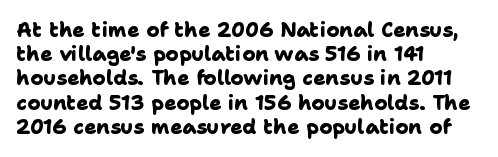
This rendering features lettering with no underline. Look at the stroke-to-counter ratio: heavy, a bold. Short note: letters normally spaced. Layout note: lines flush left.
